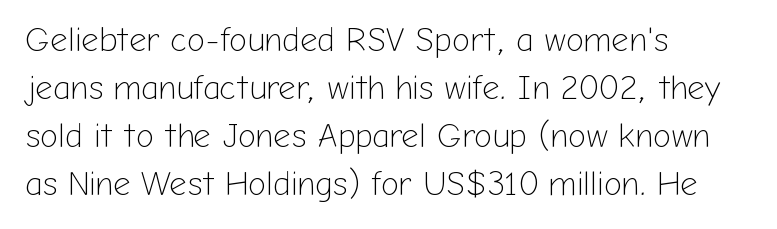
Q: Is the text bold? A: No.
Q: Is the text italic (slanted)? A: No, it is upright.
Q: Is the typeface a serif or a sans-serif typeface? A: Sans-serif.
Q: Is the text underlined? A: No.
Q: How is the paragraph aligned? A: Left-aligned.
Q: Is the spacing between letters normal or unusually wide? A: Normal.
Q: Is the spacing between lines tight, normal or loose? A: Normal.
Q: Width (condensed, normal, or wide)? A: Normal.
Q: Stroke contrast? A: Low.
Q: x-height? A: Medium.
Q: Monospaced? A: No.
